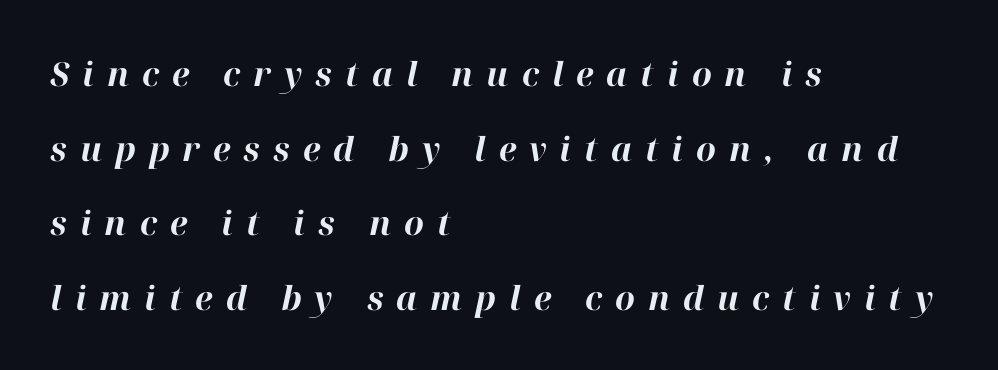
Q: Is the text bold? A: Yes.
Q: Is the text italic (slanted)? A: Yes, it leans right by about 12 degrees.
Q: Is the text underlined? A: No.
Q: How is the paragraph aligned? A: Left-aligned.
Q: Is the spacing between letters normal or unusually wide? A: Unusually wide.
Q: Is the spacing between lines tight, normal or loose? A: Loose.
Q: Width (condensed, normal, or wide)? A: Normal.
Q: Stroke contrast? A: High.
Q: x-height? A: Medium.
Q: Monospaced? A: No.
